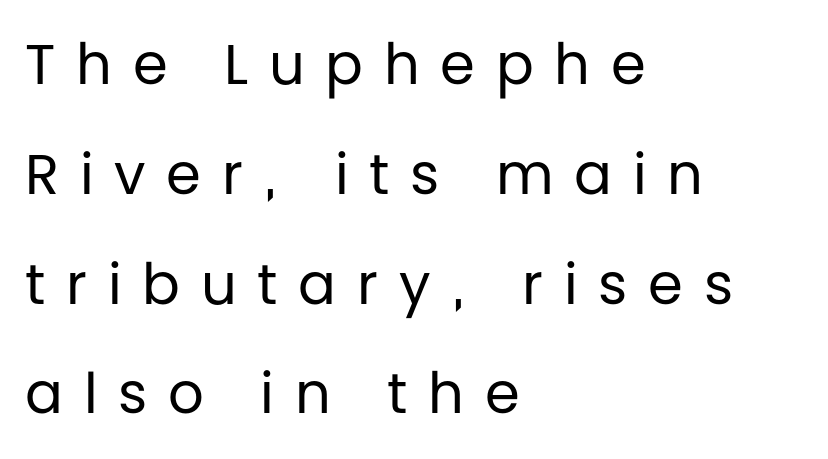
Compared with a centered layout, this one pins lines to the left instead. The glyphs are unaccompanied by any horizontal stroke below them. Vertical spacing — loose. Students, note that the glyphs here are deliberately spaced far apart. This reads as an unemphasized weight, regular at the heaviest. The typeface chosen for these lines omits serifs.
